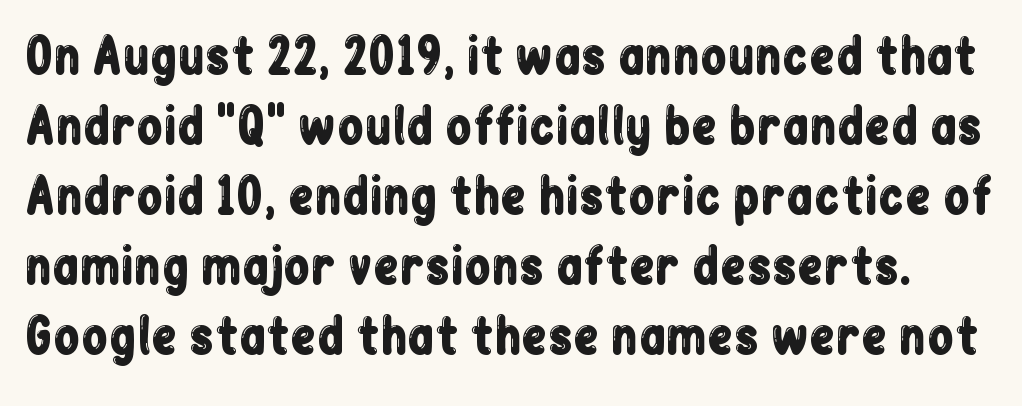
{"serif": "no", "italic": "no", "width": "condensed", "stroke_contrast": "low", "x_height": "medium", "monospaced": "no", "underline": "no", "line_spacing": "normal", "line_spacing_ratio": 1.46, "letter_spacing": "normal", "letter_spacing_em": 0.0, "glyph_px": 48}
